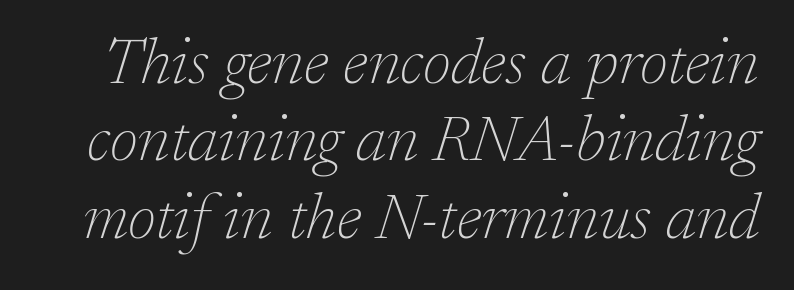
{"serif": "yes", "italic": "yes", "lean": "right", "slant_degrees": 17, "bold": "no", "weight": "thin", "width": "normal", "stroke_contrast": "low", "x_height": "medium", "monospaced": "no", "underline": "no", "line_spacing_ratio": 1.21, "letter_spacing": "normal", "letter_spacing_em": 0.0, "glyph_px": 64}
